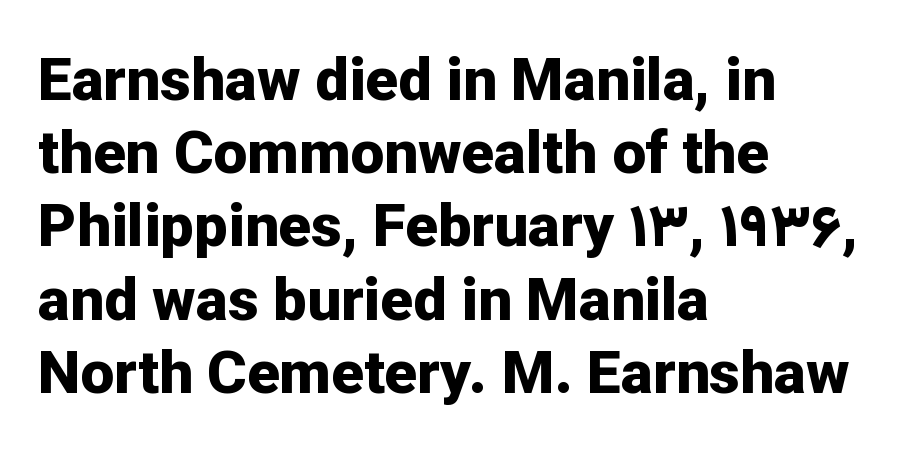
The image shows 60 px bold sans-serif type, upright; set left-aligned, line spacing 1.22x, normal letter spacing, not underlined; low stroke contrast and a medium x-height.
